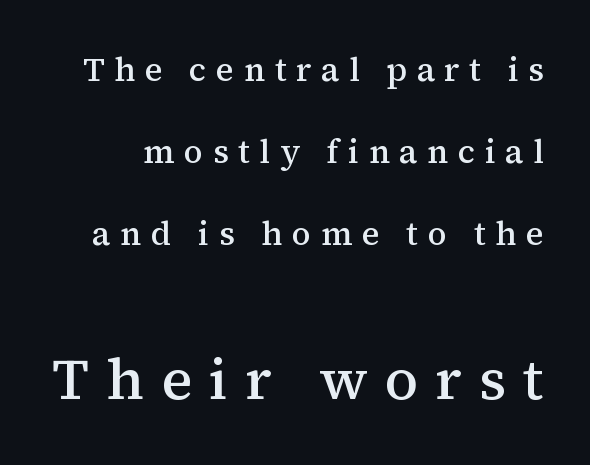
The letters carry serifs — small finishing strokes at the ends of their stems. The passage shown stacks its lines with a broad gap. Stroke thickness is moderately raised; the sample reads as semibold. Each letter keeps its own natural width here, so spacing adapts to shape.
